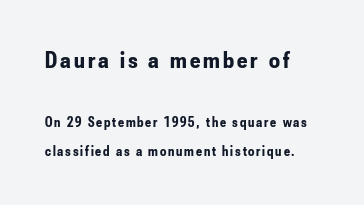
The image shows 24 px bold type, upright; set left-aligned, loose line spacing (2.07x), not underlined; the first (top) block is 1.71x larger.
